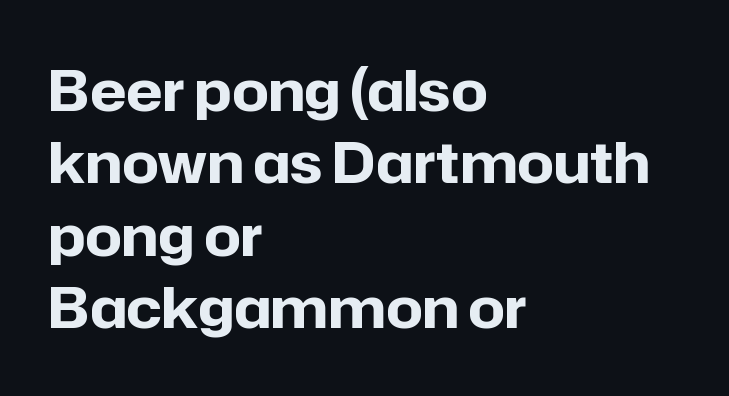
In terms of weight, the rendering is a true, heavy bold. Classification — sans serif. No italicization has been applied; the sample stays upright. The type is set solid horizontally, with unmodified tracking. Is this a fixed-width face? No — the glyphs have proportional, varying widths. Whoever set this chose a conventional vertical rhythm.
